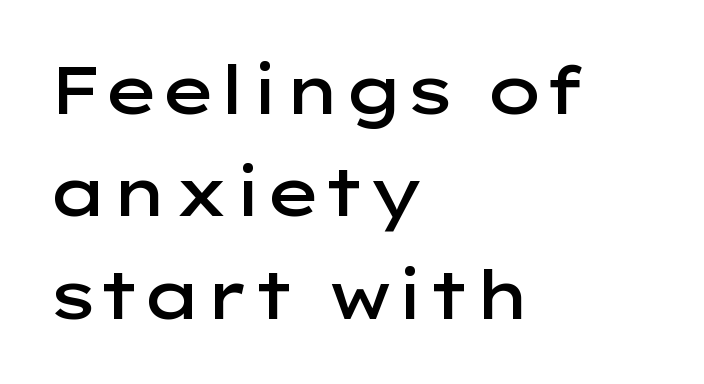
The image shows 66 px semibold, wide sans-serif type, upright; set left-aligned, normal line spacing (1.55x), normal letter spacing, not underlined; low stroke contrast and a medium x-height.
